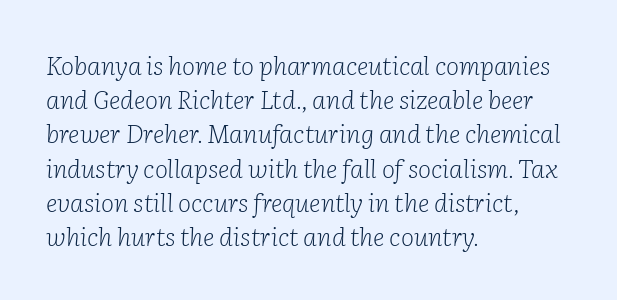
Q: Is the text bold? A: No.
Q: Is the text italic (slanted)? A: Yes, it leans right by about 2 degrees.
Q: Is the text underlined? A: No.
Q: How is the paragraph aligned? A: Left-aligned.
Q: Is the spacing between letters normal or unusually wide? A: Normal.
Q: Is the spacing between lines tight, normal or loose? A: Normal.
